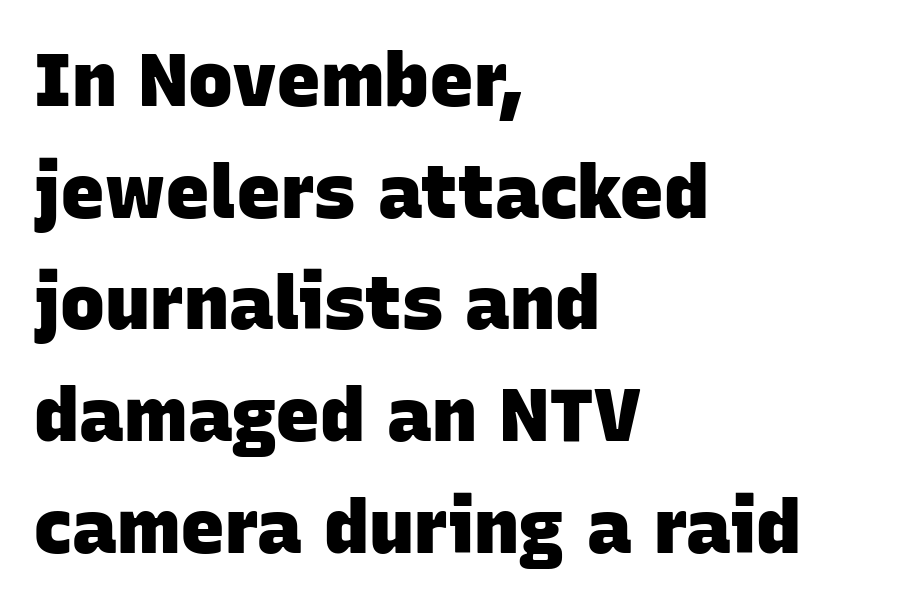
Q: Is the text bold? A: Yes.
Q: Is the typeface a serif or a sans-serif typeface? A: Sans-serif.
Q: Is the text underlined? A: No.
Q: How is the paragraph aligned? A: Left-aligned.
Q: Is the spacing between letters normal or unusually wide? A: Normal.
Q: Is the spacing between lines tight, normal or loose? A: Normal.
Q: Width (condensed, normal, or wide)? A: Normal.
Q: Stroke contrast? A: Low.
Q: x-height? A: Large.
Q: Monospaced? A: No.
